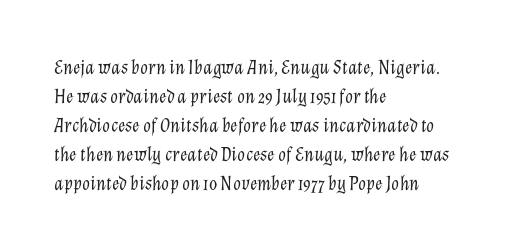
{"italic": "yes", "lean": "right", "slant_degrees": 12, "bold": "no", "underline": "no", "align": "left", "line_spacing": "normal", "line_spacing_ratio": 1.45, "letter_spacing": "normal", "letter_spacing_em": 0.0, "glyph_px": 20}
